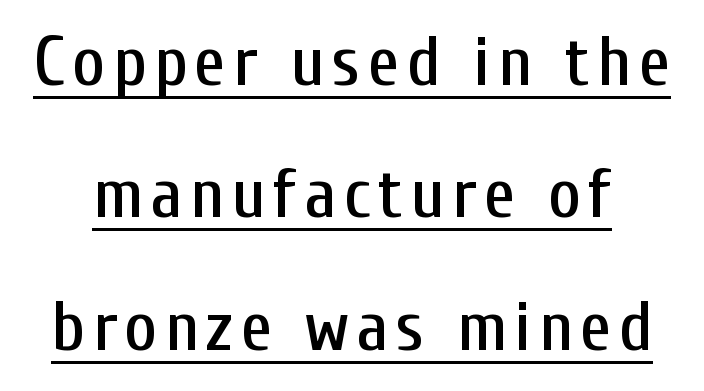
The image shows 70 px condensed sans-serif type, upright; set line spacing 1.89x, underlined; low stroke contrast and a medium x-height.
